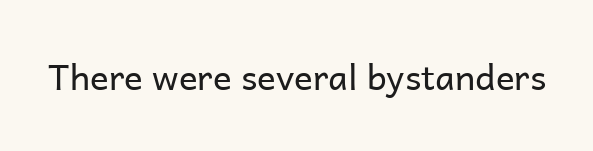
Q: Is the text bold? A: No.
Q: Is the text italic (slanted)? A: No, it is upright.
Q: Is the typeface a serif or a sans-serif typeface? A: Sans-serif.
Q: Is the text underlined? A: No.
Q: Is the spacing between letters normal or unusually wide? A: Normal.
Q: Width (condensed, normal, or wide)? A: Normal.
Q: Stroke contrast? A: Low.
Q: x-height? A: Medium.
Q: Monospaced? A: No.
